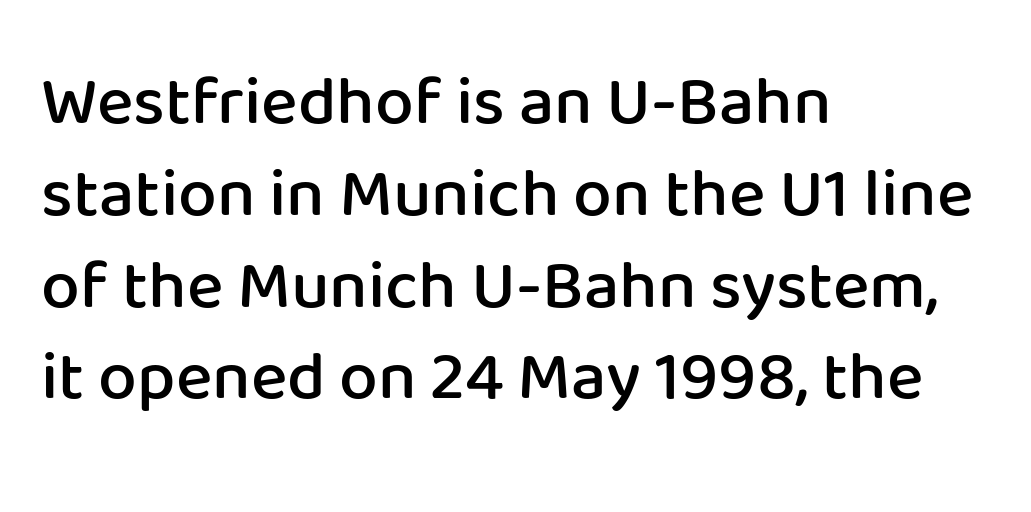
{"serif": "no", "italic": "no", "bold": "semi", "weight": "semibold", "width": "normal", "stroke_contrast": "low", "x_height": "medium", "monospaced": "no", "underline": "no", "align": "left", "line_spacing": "normal", "line_spacing_ratio": 1.33, "letter_spacing": "normal", "letter_spacing_em": 0.0, "glyph_px": 69}
